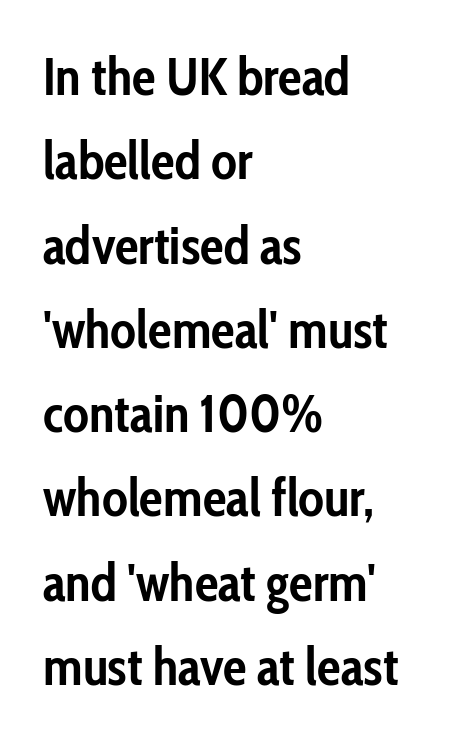
In terms of leading, this rendering sits right in the middle. Each letter keeps its own natural width here, so spacing adapts to shape. The type sits square on the baseline with zero lean. The horizontal fit of the characters is conventional and even.
